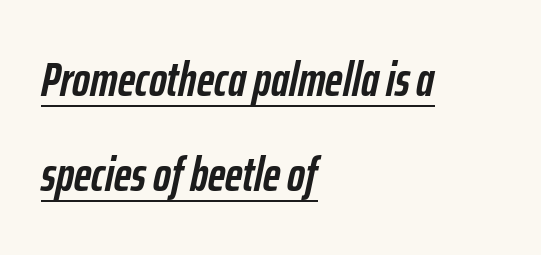
Horizontal bands of white between lines are thick stripes. These lines are rendered in a variable-pitch font. Is the letter spacing exaggerated? No — it looks like the ordinary default. A rule runs beneath these lines of type. This sample uses an oblique cut, with every glyph tilted off the vertical.
